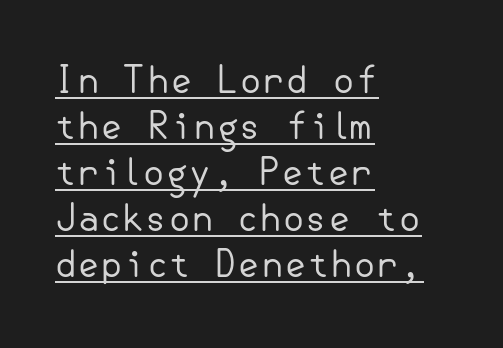
The image shows 37 px regular-weight sans-serif type, upright; set left-aligned, line spacing 1.24x, normal letter spacing, underlined; low stroke contrast and a small x-height.
